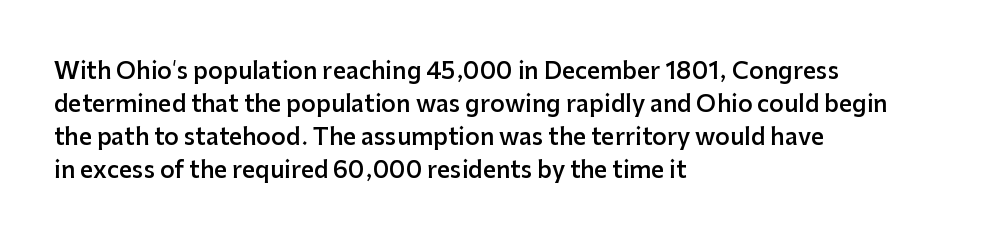
{"italic": "no", "bold": "semi", "underline": "no", "align": "left", "line_spacing": "normal", "line_spacing_ratio": 1.44, "letter_spacing": "normal", "letter_spacing_em": 0.0, "glyph_px": 23}
